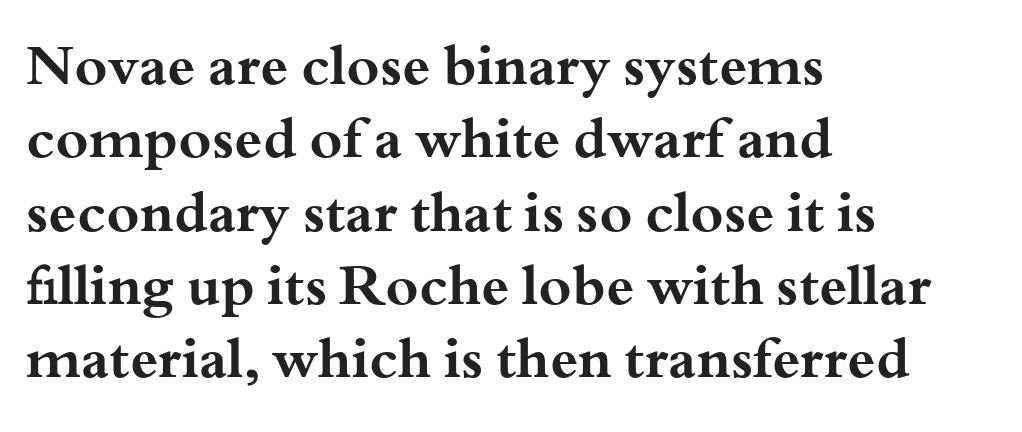
The image shows 56 px bold, wide serif type, upright; set left-aligned, normal line spacing (1.31x), normal letter spacing, not underlined; medium stroke contrast and a small x-height.
